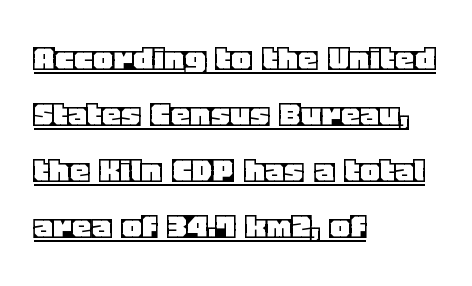
Typeset ragged right — the left edge is the straight one. A roman cut, with each character standing at attention. This sample has the flowing, uneven cadence of proportional lettering. Interline gaps are of average width in this sample.
